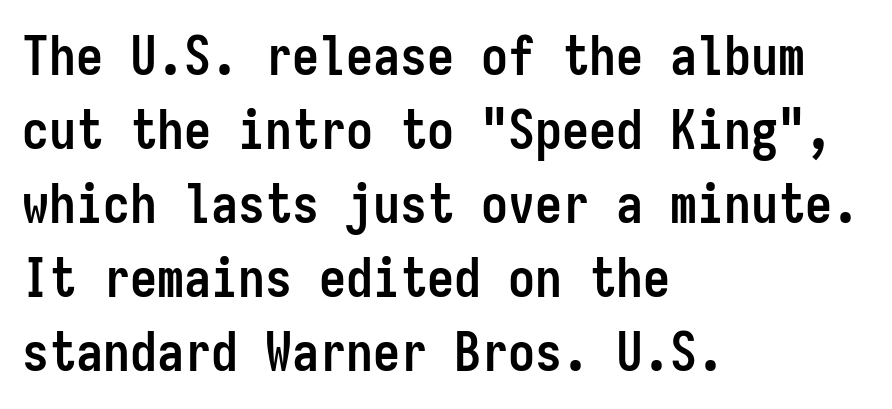
These lines are set flush left with a ragged right edge. Thick stems and heavy bowls — unmistakably bold. Looks like terminal output: every glyph gets an equal slot. Glance below the letters and you will spot only blank space. The rows are spaced the way most documents space them.
